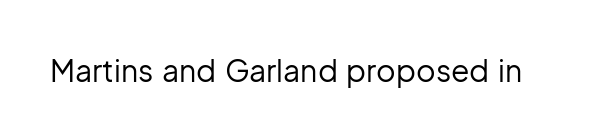
The image shows 30 px regular-weight sans-serif type, upright; set normal letter spacing, not underlined; low stroke contrast and a medium x-height.
